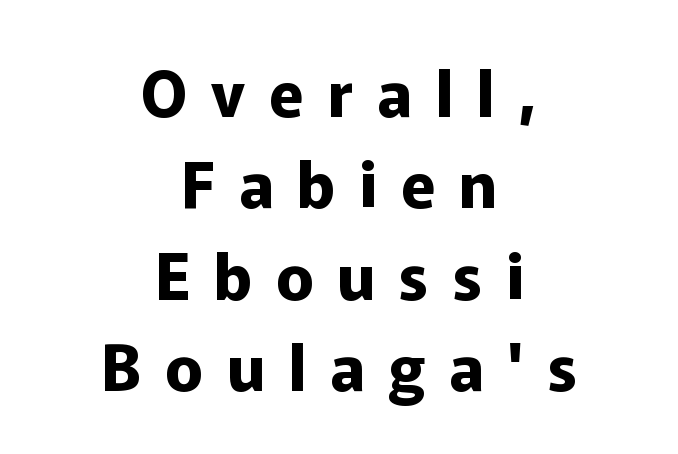
The image shows 63 px bold sans-serif type, upright; set centered, normal line spacing (1.45x), unusually wide letter spacing (+0.38 em), not underlined; low stroke contrast and a medium x-height.
